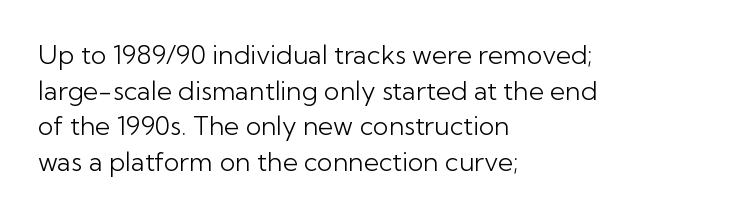
Q: Is the text bold? A: No.
Q: Is the text italic (slanted)? A: No, it is upright.
Q: Is the text underlined? A: No.
Q: How is the paragraph aligned? A: Left-aligned.
Q: Is the spacing between letters normal or unusually wide? A: Normal.
Q: Is the spacing between lines tight, normal or loose? A: Normal.
